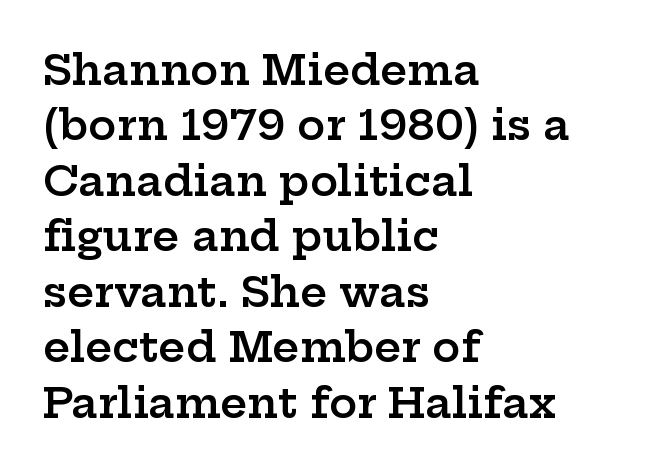
Q: Is the text bold? A: Semi-bold.
Q: Is the text italic (slanted)? A: No, it is upright.
Q: Is the typeface a serif or a sans-serif typeface? A: Serif.
Q: Is the text underlined? A: No.
Q: How is the paragraph aligned? A: Left-aligned.
Q: Is the spacing between letters normal or unusually wide? A: Normal.
Q: Is the spacing between lines tight, normal or loose? A: Normal.
Q: Width (condensed, normal, or wide)? A: Wide.
Q: Stroke contrast? A: Low.
Q: x-height? A: Medium.
Q: Monospaced? A: No.
